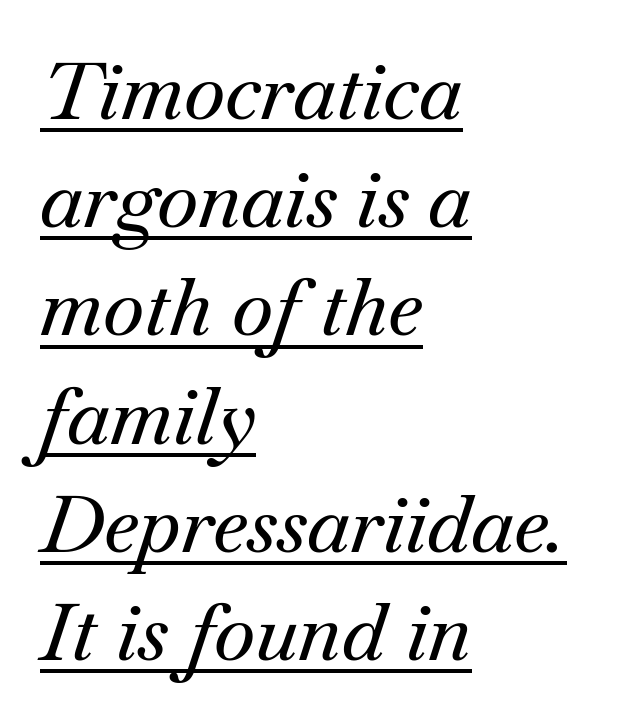
This sample uses an oblique cut, with every glyph tilted off the vertical. Look at the bottom of the vertical strokes: they flare into serifs here. Evenly set lines give the paragraph a standard silhouette. Observe the ordinary spacing: letters are neighbours, not strangers. Does the copy run flush right? No — it runs flush left.
